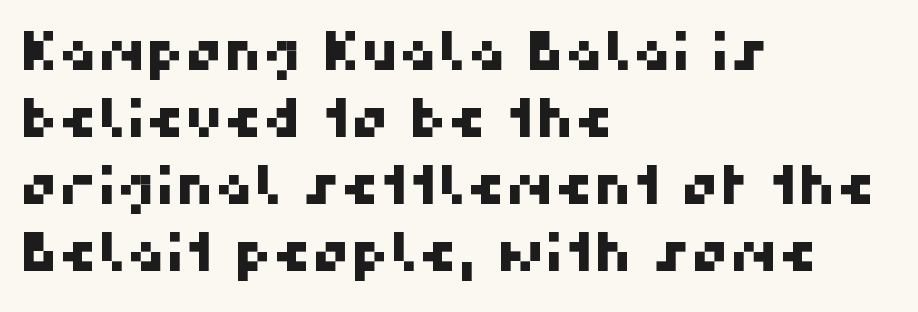
The image shows 54 px sans-serif type; set left-aligned, line spacing 1.24x, normal letter spacing, not underlined; high stroke contrast and a medium x-height.
